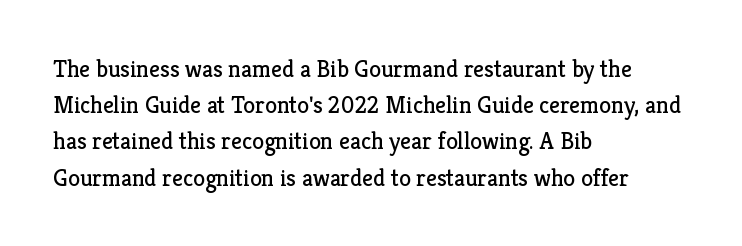
The image shows 24 px text type, upright; set left-aligned, normal line spacing (1.51x), normal letter spacing, not underlined.
